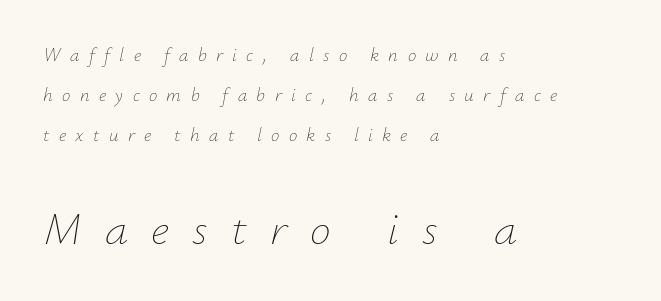
{"italic": "yes", "lean": "right", "slant_degrees": 12, "bold": "no", "weight": "thin", "width": "normal", "stroke_contrast": "low", "x_height": "small", "monospaced": "no", "underline": "no", "align": "left", "line_spacing": "loose", "line_spacing_ratio": 2.11, "letter_spacing": "wide", "letter_spacing_em": 0.49, "larger_block": "second", "size_ratio": 2.47, "glyph_px": 47}
